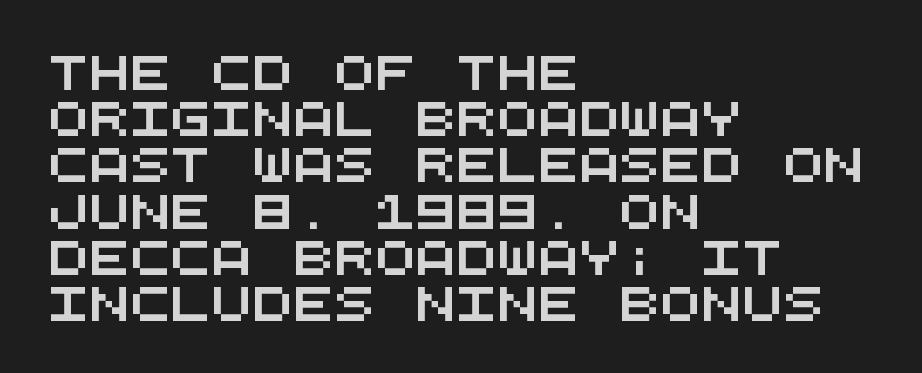
Q: Is the typeface a serif or a sans-serif typeface? A: Sans-serif.
Q: Is the text underlined? A: No.
Q: How is the paragraph aligned? A: Left-aligned.
Q: Is the spacing between letters normal or unusually wide? A: Normal.
Q: Is the spacing between lines tight, normal or loose? A: Normal.
Q: Width (condensed, normal, or wide)? A: Wide.
Q: Stroke contrast? A: Medium.
Q: x-height? A: Large.
Q: Monospaced? A: Yes.
